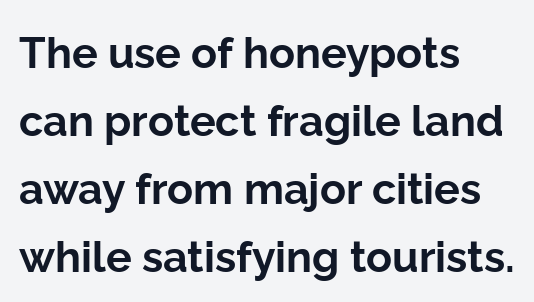
The passage shown is typeset with a sans-serif family. Looks like regular typesetting: each glyph gets only the width it needs. Notice how descenders clear the ascenders below comfortably — that's standard leading. Descenders hang freely into open space.
